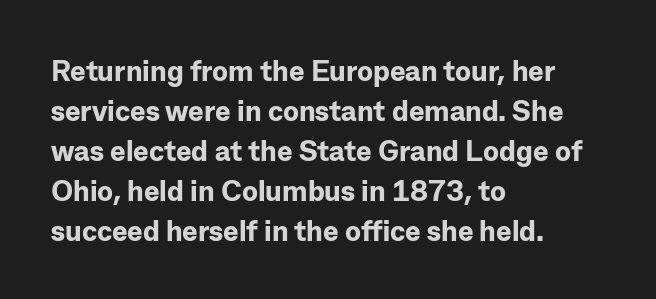
The strokes are fattened all the way to bold. The passage shown is typeset with a sans-serif family. A roman cut, with each character standing at attention. Spacing verdict: proportional, widths tailored to each character. Decoration check: the copy has no underline. What stands out about the letter spacing? Nothing — it is the standard amount.
